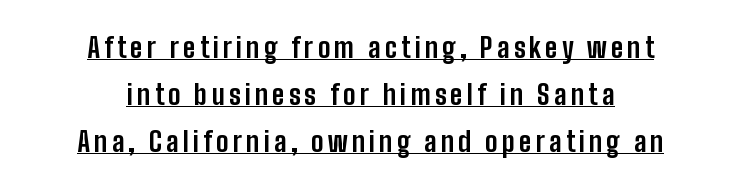
The image shows 27 px bold type, upright; set centered, line spacing 1.74x, underlined.
